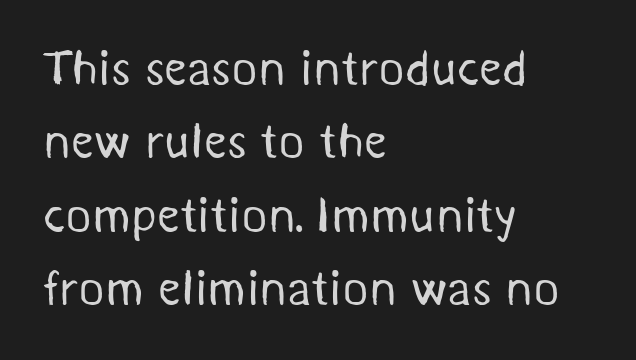
{"serif": "no", "bold": "no", "weight": "regular", "width": "normal", "stroke_contrast": "medium", "x_height": "medium", "monospaced": "no", "underline": "no", "align": "left", "line_spacing": "normal", "line_spacing_ratio": 1.47, "letter_spacing": "normal", "letter_spacing_em": 0.0, "glyph_px": 50}
